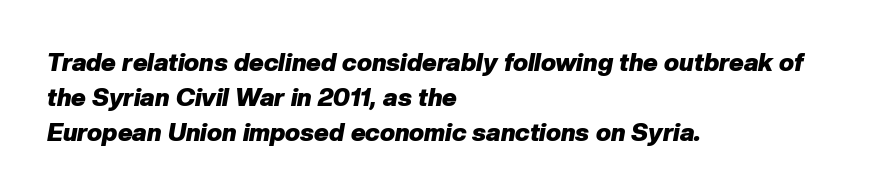
{"italic": "yes", "lean": "right", "slant_degrees": 10, "bold": "yes", "underline": "no", "align": "left", "line_spacing": "normal", "line_spacing_ratio": 1.4, "letter_spacing": "normal", "letter_spacing_em": 0.0, "glyph_px": 25}
